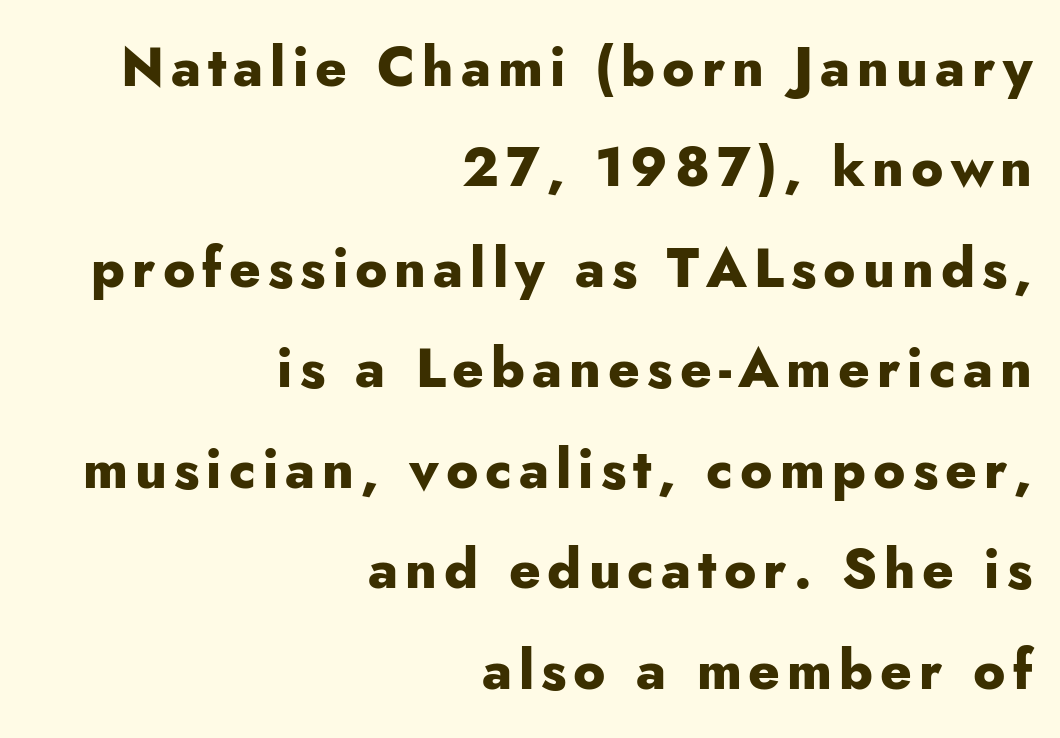
{"serif": "no", "italic": "no", "bold": "yes", "weight": "heavy", "width": "normal", "stroke_contrast": "low", "x_height": "small", "monospaced": "no", "underline": "no", "align": "right", "line_spacing_ratio": 1.86, "glyph_px": 54}
